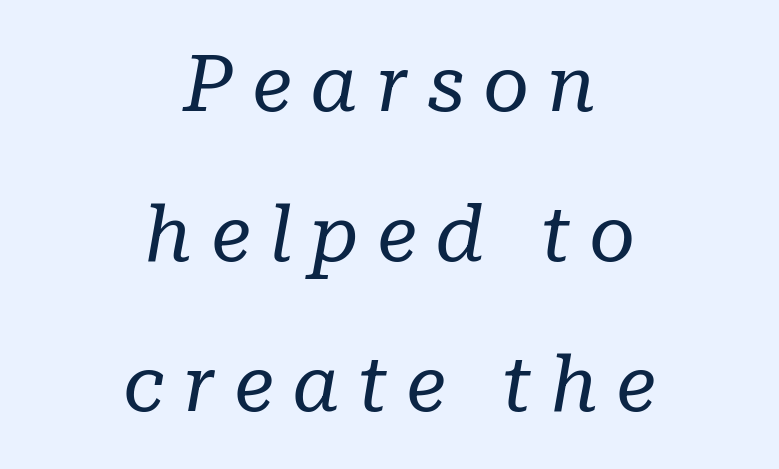
Q: Is the text bold? A: No.
Q: Is the text italic (slanted)? A: Yes, it leans right by about 10 degrees.
Q: Is the typeface a serif or a sans-serif typeface? A: Serif.
Q: Is the text underlined? A: No.
Q: How is the paragraph aligned? A: Centered.
Q: Is the spacing between letters normal or unusually wide? A: Unusually wide.
Q: Is the spacing between lines tight, normal or loose? A: Loose.
Q: Width (condensed, normal, or wide)? A: Normal.
Q: Stroke contrast? A: Low.
Q: x-height? A: Medium.
Q: Monospaced? A: No.
